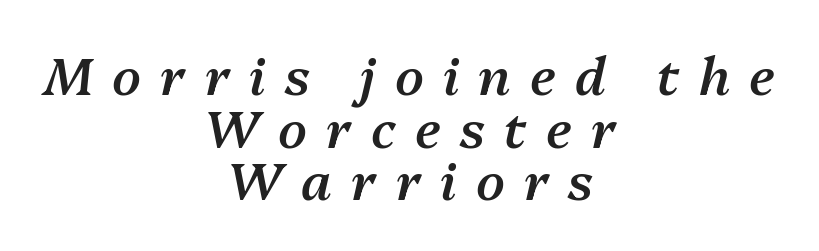
The image shows 52 px semibold type, italic (leaning right); set centered, tight line spacing (1.01x), unusually wide letter spacing (+0.37 em), not underlined; medium stroke contrast and a medium x-height.
